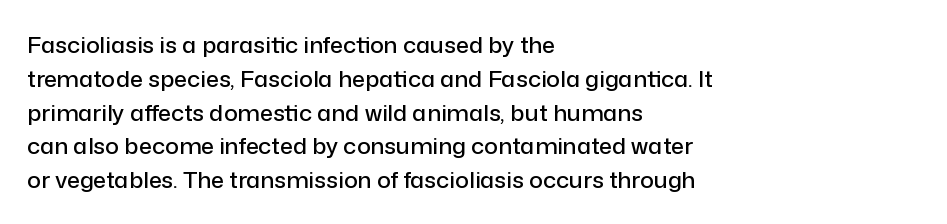
{"italic": "no", "underline": "no", "align": "left", "line_spacing": "normal", "line_spacing_ratio": 1.47, "letter_spacing": "normal", "letter_spacing_em": 0.0, "glyph_px": 23}
